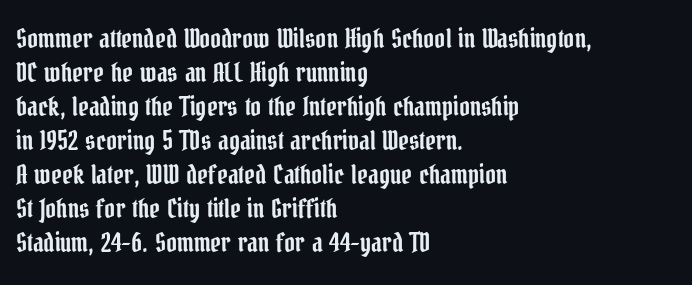
The passage is arranged the way most books set body copy — flush left. This is roman type, the default non-slanted kind. The rows are spaced the way most documents space them. The letterforms sit shoulder to shoulder at normal distance. Honestly, there is no underline to notice here at all.
